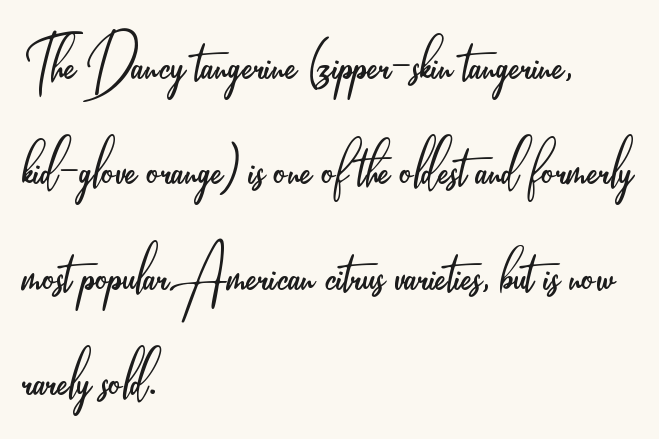
Q: Is the text bold? A: No.
Q: Is the text italic (slanted)? A: Yes.
Q: Is the typeface a serif or a sans-serif typeface? A: Sans-serif.
Q: Is the text underlined? A: No.
Q: How is the paragraph aligned? A: Left-aligned.
Q: Is the spacing between letters normal or unusually wide? A: Normal.
Q: Is the spacing between lines tight, normal or loose? A: Normal.
Q: Width (condensed, normal, or wide)? A: Condensed.
Q: Stroke contrast? A: Low.
Q: x-height? A: Small.
Q: Monospaced? A: No.
